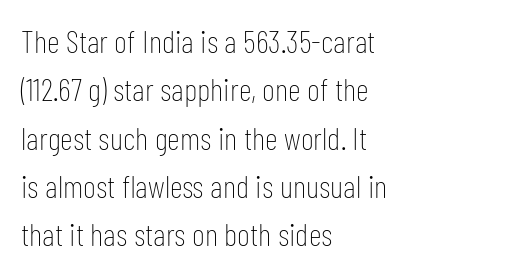
Q: Is the text bold? A: No.
Q: Is the text italic (slanted)? A: No, it is upright.
Q: Is the typeface a serif or a sans-serif typeface? A: Sans-serif.
Q: Is the text underlined? A: No.
Q: How is the paragraph aligned? A: Left-aligned.
Q: Is the spacing between letters normal or unusually wide? A: Normal.
Q: Is the spacing between lines tight, normal or loose? A: Normal.
Q: Width (condensed, normal, or wide)? A: Condensed.
Q: Stroke contrast? A: Low.
Q: x-height? A: Medium.
Q: Monospaced? A: No.
